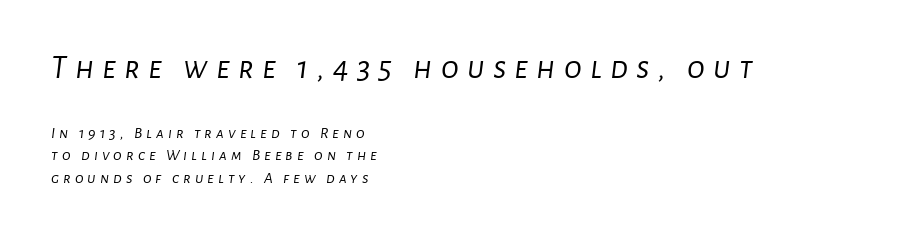
Anything drawn beneath the words? Only blank space. Does the lettering tilt? It does — this is italic. These lines are rendered in a variable-pitch font. Display-style spreading of the glyphs; the letterfit is very open. The emphasis by scale lands on block number one, above.
